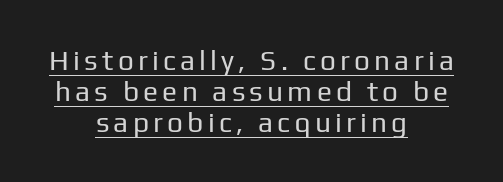
Q: Is the text bold? A: No.
Q: Is the text italic (slanted)? A: No, it is upright.
Q: Is the typeface a serif or a sans-serif typeface? A: Sans-serif.
Q: Is the text underlined? A: Yes.
Q: How is the paragraph aligned? A: Centered.
Q: Is the spacing between lines tight, normal or loose? A: Tight.
Q: Width (condensed, normal, or wide)? A: Normal.
Q: Stroke contrast? A: Low.
Q: x-height? A: Medium.
Q: Monospaced? A: No.
